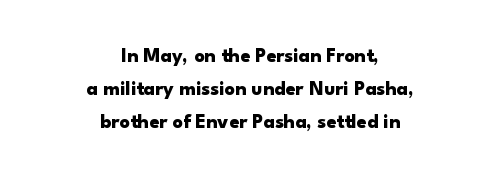
Q: Is the text bold? A: Yes.
Q: Is the text italic (slanted)? A: No, it is upright.
Q: Is the text underlined? A: No.
Q: How is the paragraph aligned? A: Centered.
Q: Is the spacing between letters normal or unusually wide? A: Normal.
Q: Is the spacing between lines tight, normal or loose? A: Normal.
